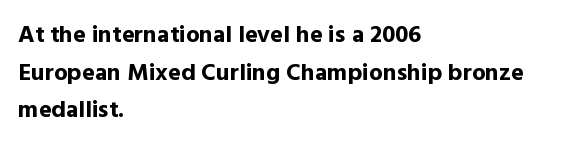
The image shows 24 px bold type, upright; set left-aligned, normal line spacing (1.57x), normal letter spacing, not underlined.
